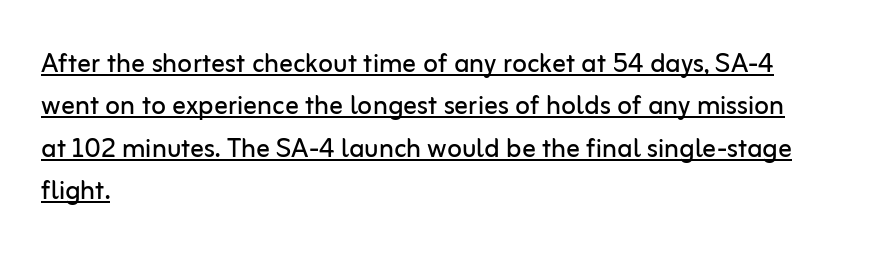
{"serif": "no", "italic": "no", "bold": "no", "weight": "regular", "width": "normal", "stroke_contrast": "low", "x_height": "medium", "monospaced": "no", "underline": "yes", "align": "left", "line_spacing": "normal", "line_spacing_ratio": 1.25, "letter_spacing": "normal", "letter_spacing_em": 0.0, "glyph_px": 34}
